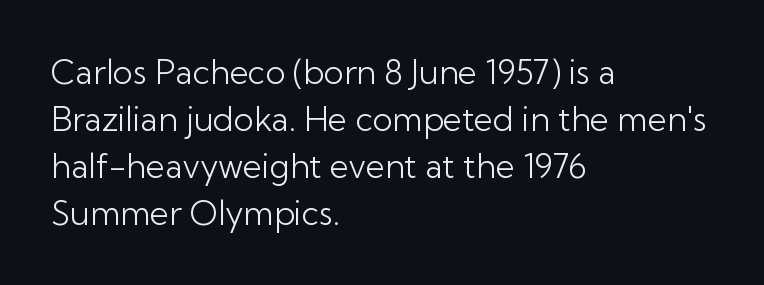
No extra ink here — the face is not bold. Font category for this specimen: sans-serif. Varying glyph widths throughout — classic text-font behaviour. The leading is moderate, giving the passage an even texture. Is the letter spacing exaggerated? No — it looks like the ordinary default.
